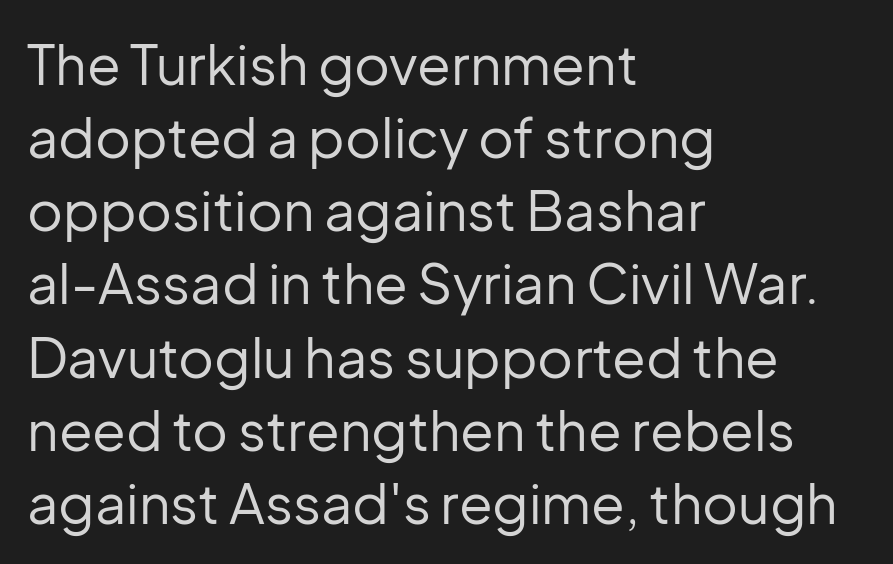
{"serif": "no", "italic": "no", "bold": "no", "weight": "regular", "width": "normal", "stroke_contrast": "low", "x_height": "medium", "monospaced": "no", "underline": "no", "align": "left", "line_spacing": "normal", "line_spacing_ratio": 1.33, "letter_spacing": "normal", "letter_spacing_em": 0.0, "glyph_px": 55}
